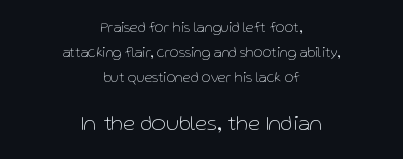
Decoration check: the copy has no underline. Posture: upright roman. The block sitting lower on the canvas is the one with enlarged characters. How are the letters spaced? Ordinarily, with no added tracking.
